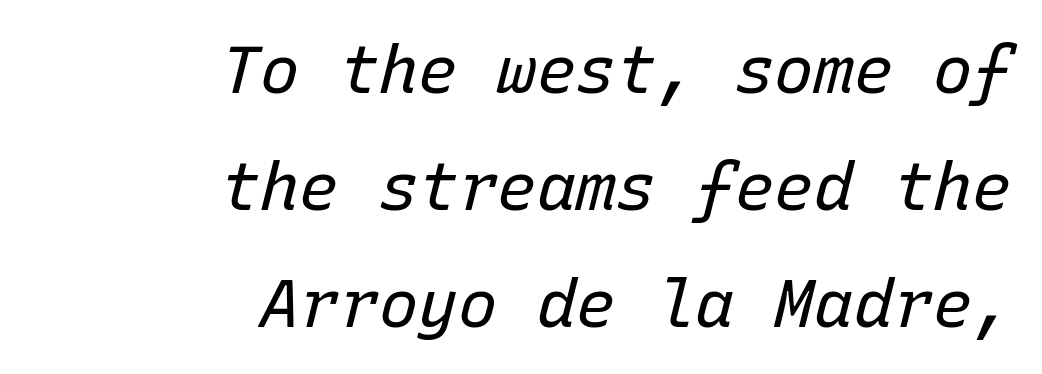
In CSS terms this would be text-align: right. Does extra space separate the letters? No, they use regular spacing. The text carries the slant typical of an italic or oblique font. Looks like terminal output: every glyph gets an equal slot.
